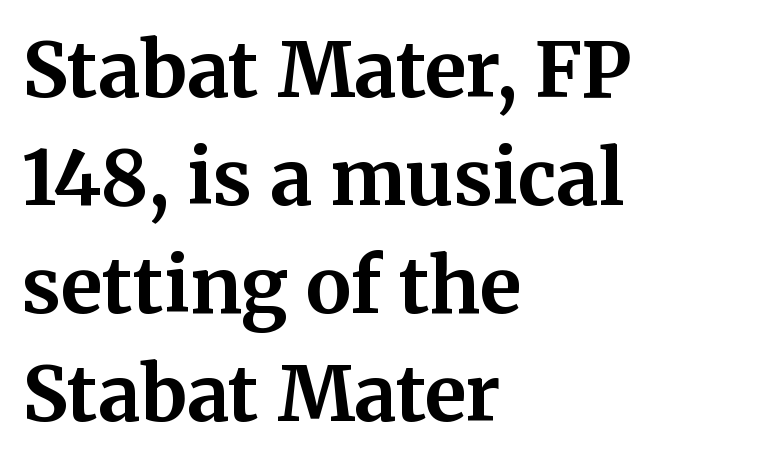
Q: Is the text bold? A: Yes.
Q: Is the text italic (slanted)? A: No, it is upright.
Q: Is the typeface a serif or a sans-serif typeface? A: Serif.
Q: Is the text underlined? A: No.
Q: How is the paragraph aligned? A: Left-aligned.
Q: Is the spacing between letters normal or unusually wide? A: Normal.
Q: Is the spacing between lines tight, normal or loose? A: Normal.
Q: Width (condensed, normal, or wide)? A: Normal.
Q: Stroke contrast? A: Medium.
Q: x-height? A: Medium.
Q: Monospaced? A: No.
